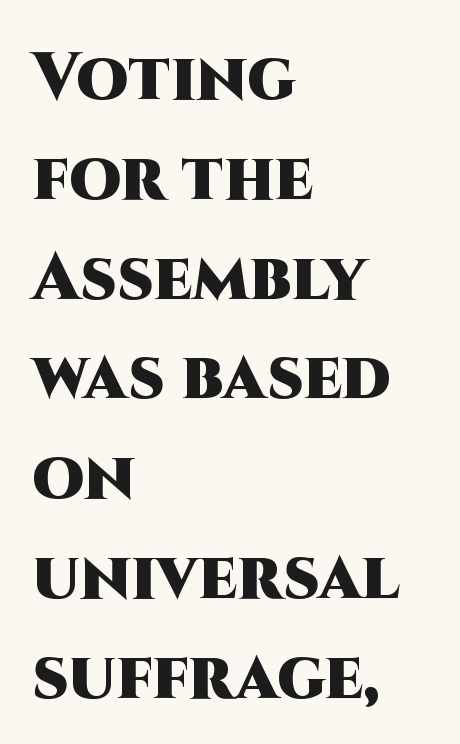
{"serif": "no", "italic": "no", "bold": "yes", "weight": "heavy", "width": "normal", "stroke_contrast": "high", "x_height": "large", "monospaced": "no", "underline": "no", "align": "left", "line_spacing": "normal", "line_spacing_ratio": 1.49, "letter_spacing": "normal", "letter_spacing_em": 0.0, "glyph_px": 67}
